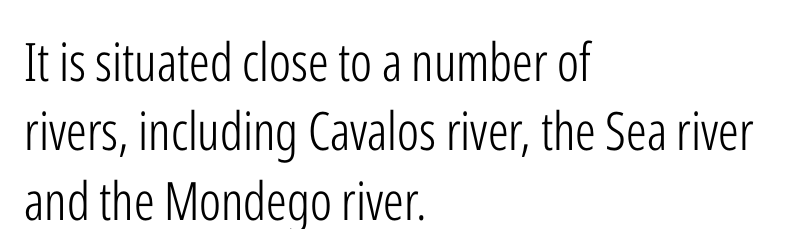
The image shows 53 px light, condensed sans-serif type, upright; set left-aligned, normal line spacing (1.31x), normal letter spacing, not underlined; low stroke contrast and a medium x-height.
